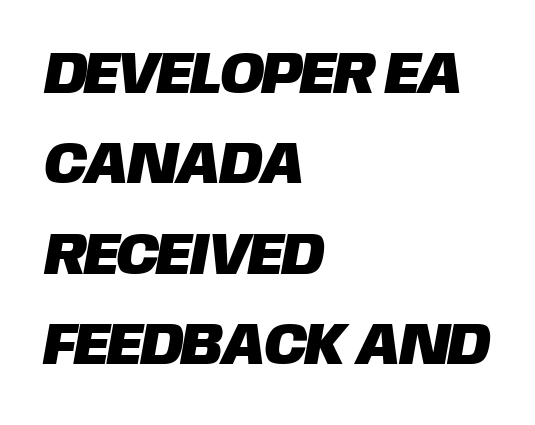
The image shows 59 px sans-serif type; set left-aligned, normal line spacing (1.53x), normal letter spacing, not underlined; low stroke contrast and a large x-height.
